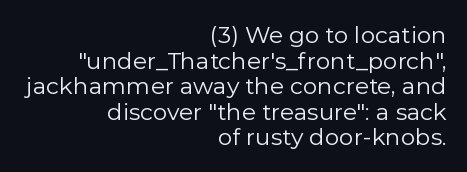
The image shows 23 px text type, upright; set right-aligned, tight line spacing (1.11x), normal letter spacing, not underlined.
